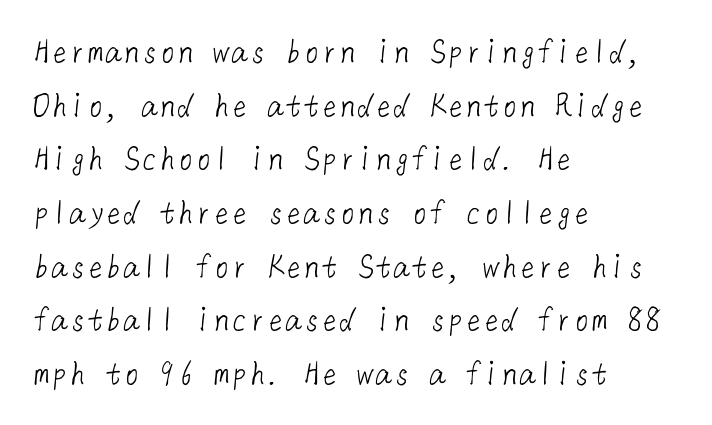
{"serif": "no", "bold": "no", "weight": "light", "width": "normal", "stroke_contrast": "low", "x_height": "medium", "underline": "no", "align": "left", "line_spacing": "normal", "line_spacing_ratio": 1.49, "letter_spacing": "normal", "letter_spacing_em": 0.0, "glyph_px": 36}
